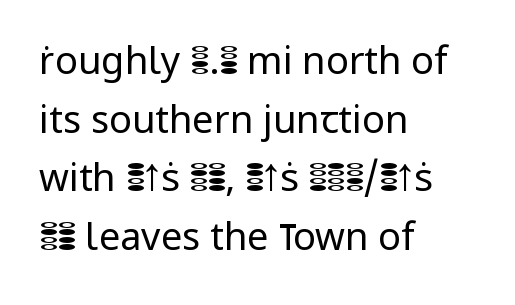
Q: Is the text bold? A: No.
Q: Is the text italic (slanted)? A: No, it is upright.
Q: Is the typeface a serif or a sans-serif typeface? A: Sans-serif.
Q: Is the text underlined? A: No.
Q: How is the paragraph aligned? A: Left-aligned.
Q: Is the spacing between letters normal or unusually wide? A: Normal.
Q: Is the spacing between lines tight, normal or loose? A: Normal.
Q: Width (condensed, normal, or wide)? A: Normal.
Q: Stroke contrast? A: Low.
Q: x-height? A: Medium.
Q: Monospaced? A: No.
